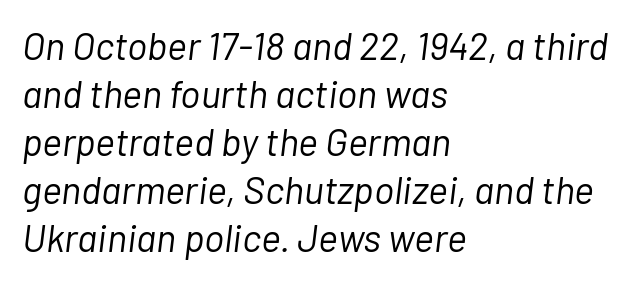
The image shows 38 px light type, italic (leaning right); set left-aligned, normal line spacing (1.26x), normal letter spacing, not underlined; low stroke contrast and a medium x-height.
